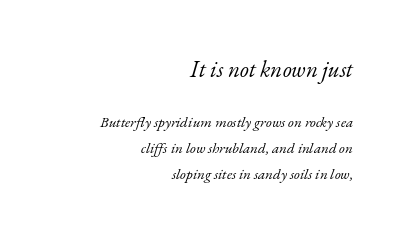
The image shows 23 px text type, italic (leaning right); set right-aligned, line spacing 1.72x, normal letter spacing, not underlined; the first (top) block is 1.53x larger.
